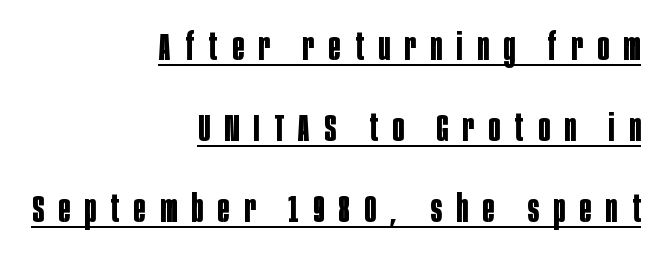
Q: Is the text bold? A: Yes.
Q: Is the text italic (slanted)? A: No, it is upright.
Q: Is the typeface a serif or a sans-serif typeface? A: Sans-serif.
Q: Is the text underlined? A: Yes.
Q: How is the paragraph aligned? A: Right-aligned.
Q: Is the spacing between letters normal or unusually wide? A: Unusually wide.
Q: Is the spacing between lines tight, normal or loose? A: Loose.
Q: Width (condensed, normal, or wide)? A: Condensed.
Q: Stroke contrast? A: Low.
Q: x-height? A: Large.
Q: Monospaced? A: No.
